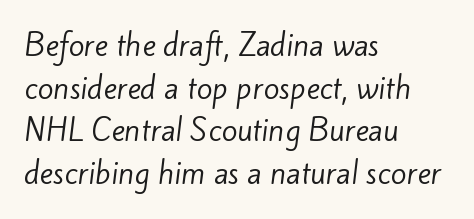
This sample uses a sans-serif face. No extra tracking has been applied to these lines. Bare-footed words on every line. A normal amount of white space separates one row of letters from the next.
